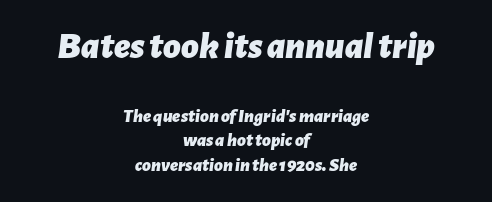
Leftover space on each line is divided equally before and after the words. Varying glyph widths throughout — classic text-font behaviour. Inter-character spacing is left at the font's built-in metrics. Baseline-to-baseline distance is the conventional proportion of letter height. The initial chunk of copy outweighs the following chunk in type size. The space beneath each line is pristine and unruled.
